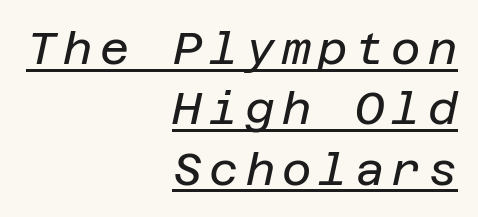
The specimen includes a rule beneath the text block's lines. The rows are spaced the way most documents space them. The paragraph shown leans on its right margin. Tall strokes in this sample are angled rather than plumb. The characters are drawn with everyday or finer stroke widths.
